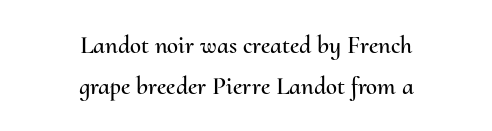
The image shows 25 px text type, upright; set centered, normal line spacing (1.64x), normal letter spacing, not underlined.
